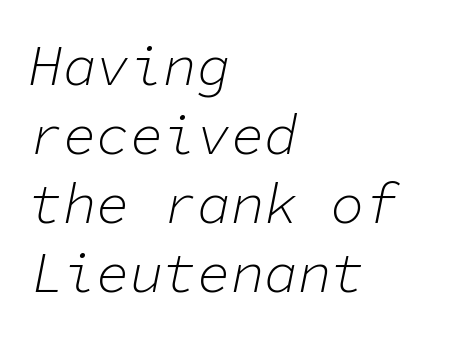
The text block is weighted toward the left margin, trailing off unevenly rightward. Is this a fixed-width face? Yes — each glyph sits in an identical cell. In terms of letterspacing, this is plain default setting. Words float on clear page, feet unadorned.
